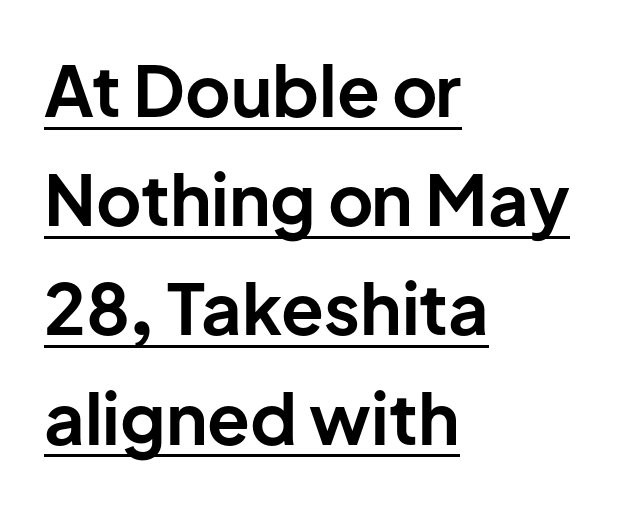
Letter spacing: default. The glyphs are accompanied by a horizontal stroke just below them. A normal amount of white space separates one row of letters from the next. Spacing verdict: proportional, widths tailored to each character. Typesetter's note: full bold, strokes at maximum text heaviness.
